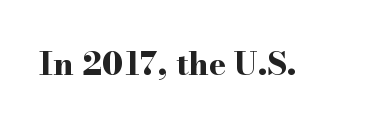
The image shows 32 px bold, wide serif type, upright; set normal letter spacing, not underlined; high stroke contrast and a small x-height.
